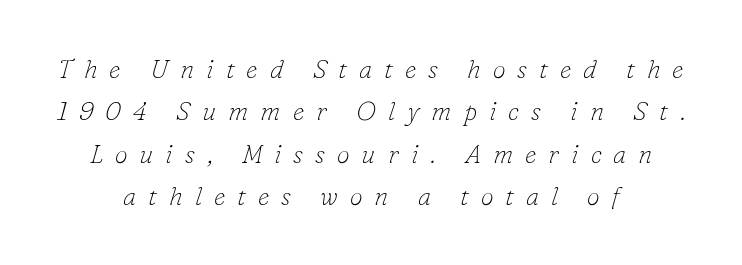
The passage shown is not bold in any degree. This sample is center-justified, so both line endings float freely. Letter spacing: wide. Regular leading.
